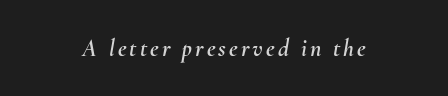
The paragraph shown floats in the horizontal middle. Slant detected: the letters are inclined. A bare baseline throughout the passage.
